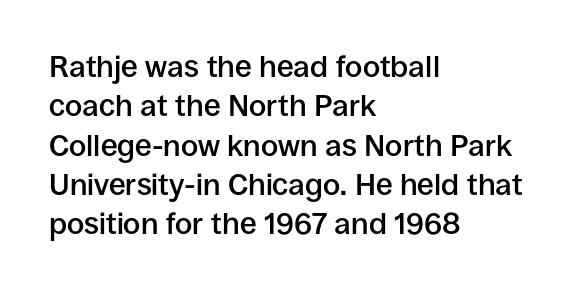
Q: Is the text bold? A: Semi-bold.
Q: Is the text italic (slanted)? A: No, it is upright.
Q: Is the typeface a serif or a sans-serif typeface? A: Sans-serif.
Q: Is the text underlined? A: No.
Q: How is the paragraph aligned? A: Left-aligned.
Q: Is the spacing between letters normal or unusually wide? A: Normal.
Q: Is the spacing between lines tight, normal or loose? A: Normal.
Q: Width (condensed, normal, or wide)? A: Normal.
Q: Stroke contrast? A: Low.
Q: x-height? A: Large.
Q: Monospaced? A: No.
